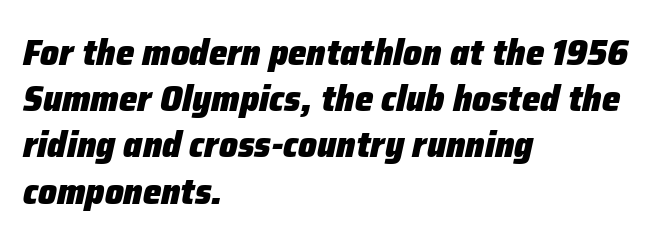
The image shows 37 px heavy type, italic (leaning right); set left-aligned, normal line spacing (1.25x), normal letter spacing, not underlined; low stroke contrast and a medium x-height.
